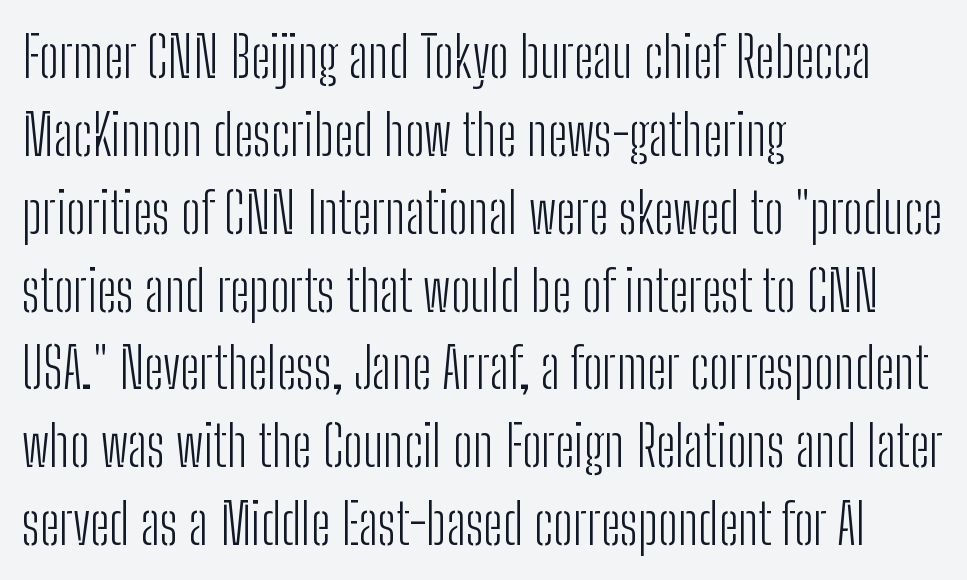
Q: Is the text bold? A: No.
Q: Is the text italic (slanted)? A: No, it is upright.
Q: Is the typeface a serif or a sans-serif typeface? A: Sans-serif.
Q: Is the text underlined? A: No.
Q: How is the paragraph aligned? A: Left-aligned.
Q: Is the spacing between letters normal or unusually wide? A: Normal.
Q: Is the spacing between lines tight, normal or loose? A: Normal.
Q: Width (condensed, normal, or wide)? A: Condensed.
Q: Stroke contrast? A: Low.
Q: x-height? A: Medium.
Q: Monospaced? A: No.
